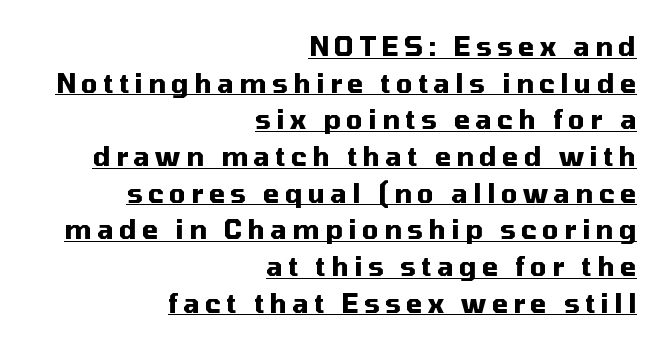
Every row of glyphs terminates at an identical x-position on the right. What's the leading like? Ordinary, nothing unusual. The lettering stays uniformly vertical, giving the passage a roman look. Letter spacing: wide. Underline: present.
